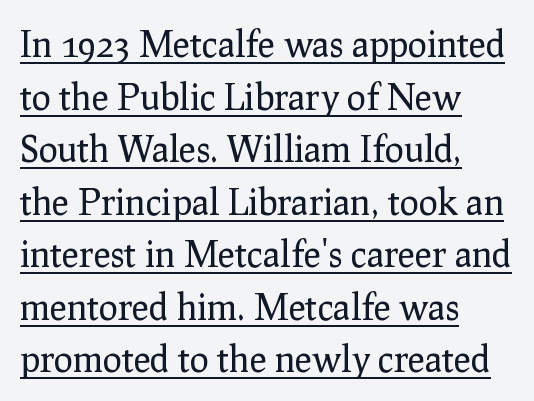
These lines were composed using upright roman letters. Heft: none added — not bold. This is underlined copy, the kind a proofreader might mark for attention. There is no visible air inserted between adjacent glyphs. The paragraph shown leans on its left margin. Old-style or modern, the face here clearly has serifs.
